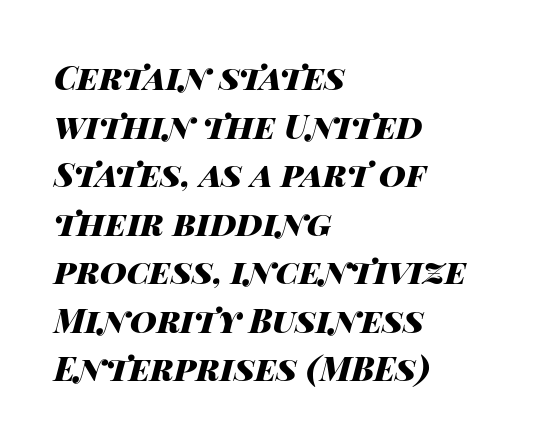
Is this a fixed-width face? No — the glyphs have proportional, varying widths. The block of text has a typical density, with ordinary space between rows. The sample has been set heavy, in full bold. Each line starts at the same left margin while the right side varies.
